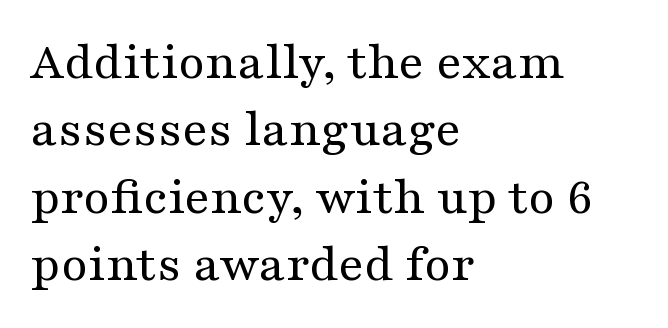
The image shows 54 px regular-weight, wide serif type, upright; set left-aligned, normal line spacing (1.25x), normal letter spacing, not underlined; medium stroke contrast and a medium x-height.
